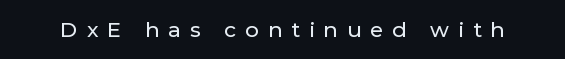
Compared with typical body copy, the letter spacing here is much looser. Just letters on the line, the space beneath them empty. Designer's note — italics off, roman on.
